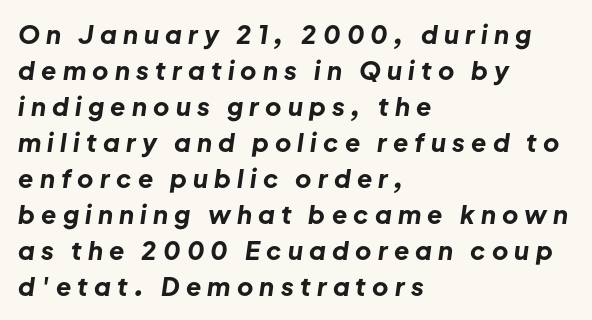
{"italic": "yes", "lean": "right", "slant_degrees": 8, "bold": "yes", "underline": "no", "align": "left", "line_spacing": "normal", "line_spacing_ratio": 1.44, "letter_spacing": "wide", "letter_spacing_em": 0.25, "glyph_px": 25}
